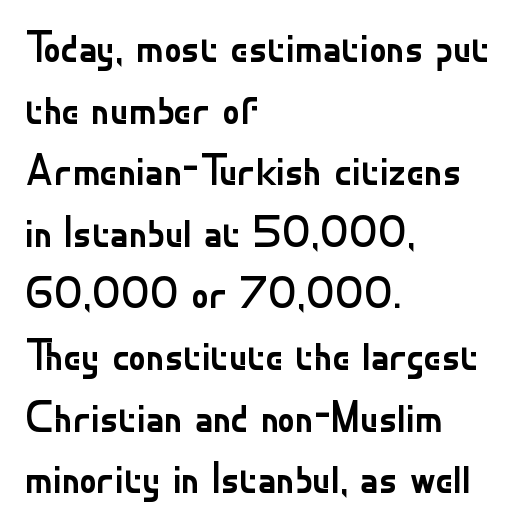
Does the leading feel generous? No, just average. Looks like regular typesetting: each glyph gets only the width it needs. Observe the absence of serifs on each vertical stroke in this sample. Designer's note — italics off, roman on. A bare baseline throughout the passage. These glyphs show unthickened strokes, regular width or finer.
